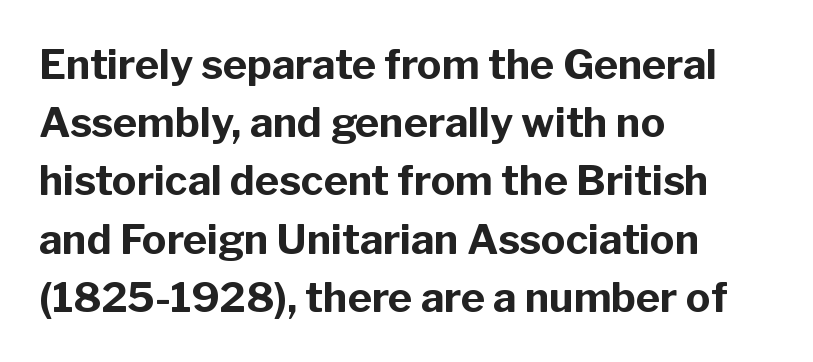
{"serif": "no", "italic": "no", "bold": "yes", "weight": "bold", "width": "normal", "stroke_contrast": "low", "x_height": "medium", "monospaced": "no", "underline": "no", "align": "left", "line_spacing": "normal", "line_spacing_ratio": 1.42, "letter_spacing": "normal", "letter_spacing_em": 0.0, "glyph_px": 41}
